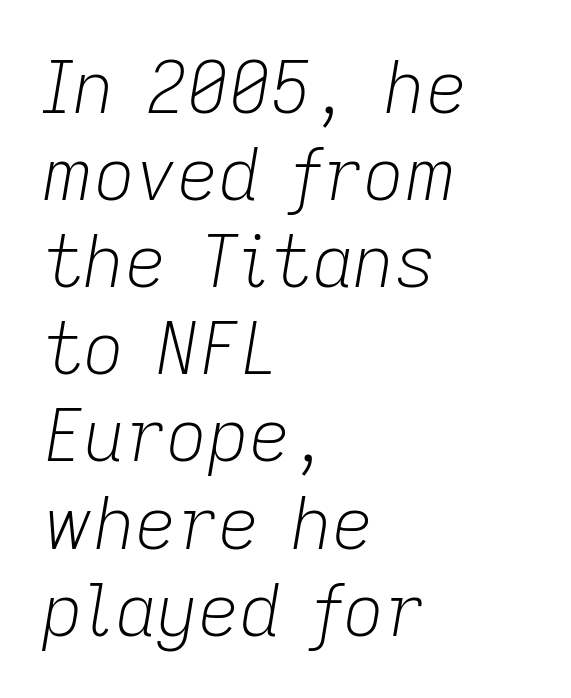
Q: Is the text bold? A: No.
Q: Is the text italic (slanted)? A: Yes, it leans right by about 9 degrees.
Q: Is the text underlined? A: No.
Q: How is the paragraph aligned? A: Left-aligned.
Q: Is the spacing between letters normal or unusually wide? A: Normal.
Q: Width (condensed, normal, or wide)? A: Normal.
Q: Stroke contrast? A: Low.
Q: x-height? A: Medium.
Q: Monospaced? A: No.
